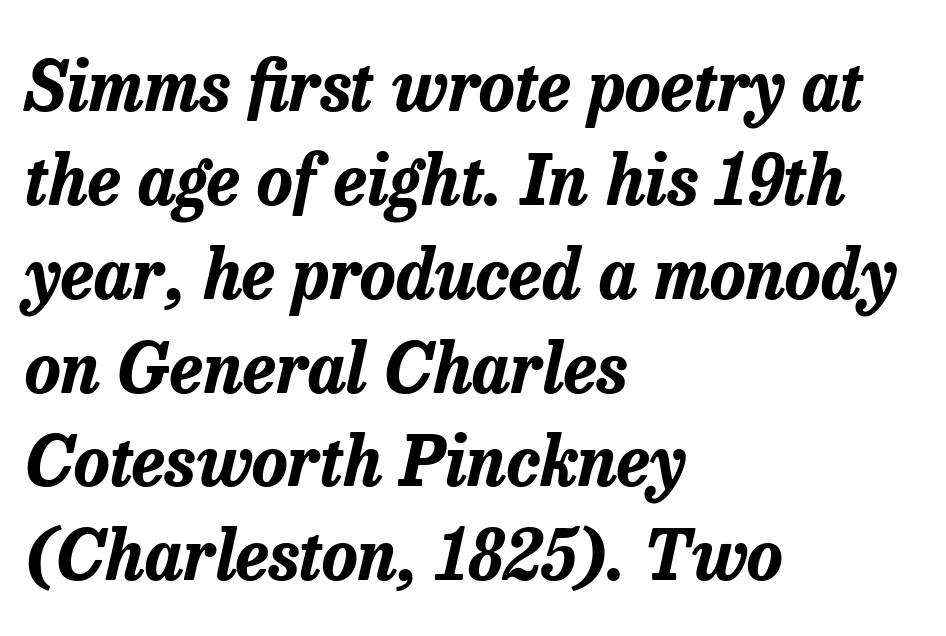
The rendering uses a bold face; every stroke is thick and dark. Rule under the text: the space is simply empty. Summary of vertical rhythm: regular, with standard interline spacing. No extra tracking has been applied to these lines.
